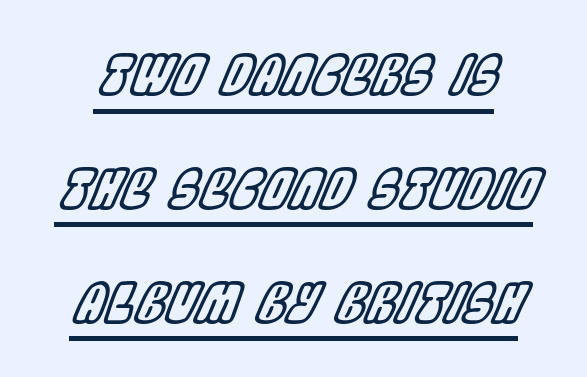
Q: Is the text italic (slanted)? A: Yes, it leans right by about 22 degrees.
Q: Is the text underlined? A: Yes.
Q: Is the spacing between letters normal or unusually wide? A: Normal.
Q: Is the spacing between lines tight, normal or loose? A: Loose.
Q: Width (condensed, normal, or wide)? A: Condensed.
Q: x-height? A: Large.
Q: Monospaced? A: No.
